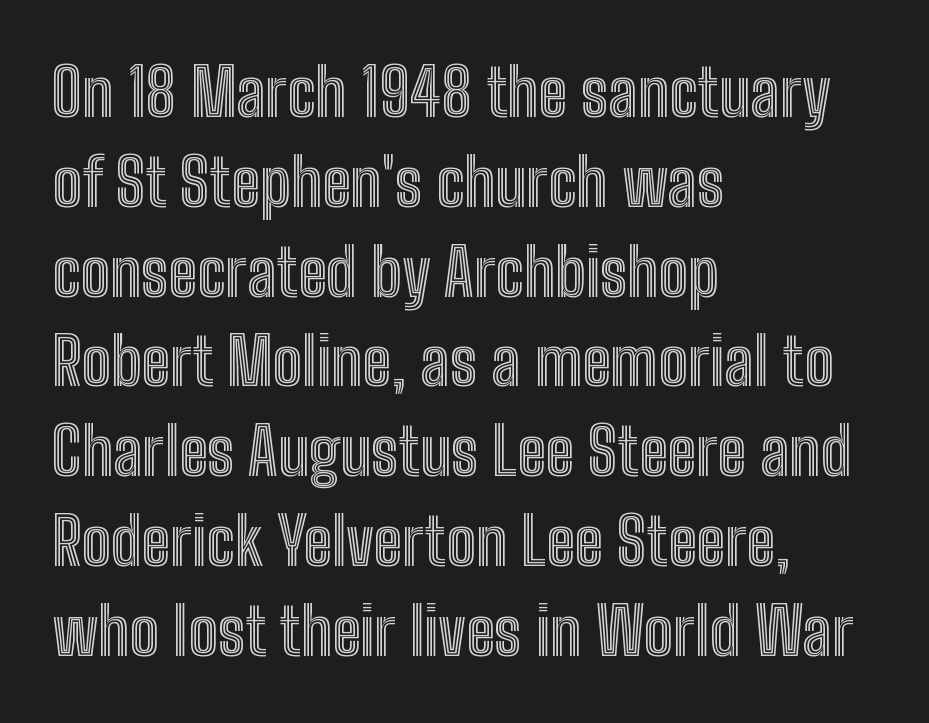
{"italic": "no", "width": "condensed", "x_height": "medium", "monospaced": "no", "underline": "no", "align": "left", "line_spacing": "normal", "line_spacing_ratio": 1.36, "letter_spacing": "normal", "letter_spacing_em": 0.0, "glyph_px": 66}
